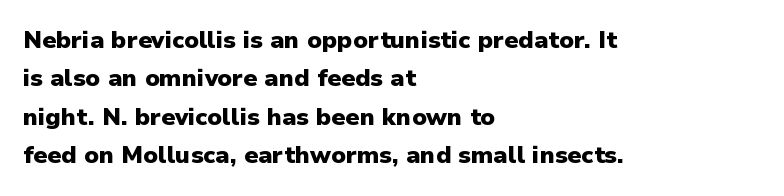
Check the space under the baseline: it is left empty. A classic flush-left, rag-right setting is used for this passage. These lines sit exactly where default settings would place them. Students, note that the glyphs here touch the page at normal intervals. The type sits square on the baseline with zero lean.
